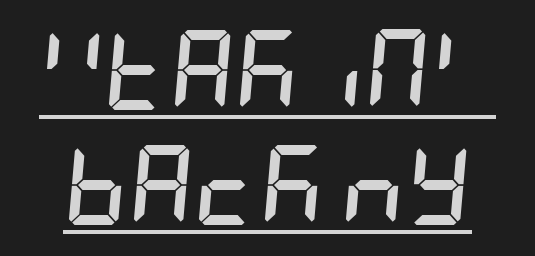
Q: Is the text bold? A: Yes.
Q: Is the text italic (slanted)? A: Yes, it leans right by about 5 degrees.
Q: Is the text underlined? A: Yes.
Q: Is the spacing between letters normal or unusually wide? A: Normal.
Q: Is the spacing between lines tight, normal or loose? A: Normal.
Q: Width (condensed, normal, or wide)? A: Condensed.
Q: Stroke contrast? A: Low.
Q: x-height? A: Large.
